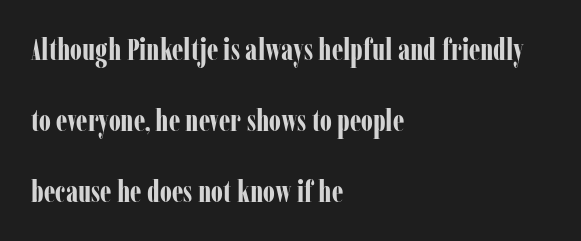
Q: Is the text bold? A: Yes.
Q: Is the text italic (slanted)? A: No, it is upright.
Q: Is the typeface a serif or a sans-serif typeface? A: Serif.
Q: Is the text underlined? A: No.
Q: How is the paragraph aligned? A: Left-aligned.
Q: Is the spacing between letters normal or unusually wide? A: Normal.
Q: Is the spacing between lines tight, normal or loose? A: Loose.
Q: Width (condensed, normal, or wide)? A: Condensed.
Q: Stroke contrast? A: Low.
Q: x-height? A: Medium.
Q: Monospaced? A: No.
